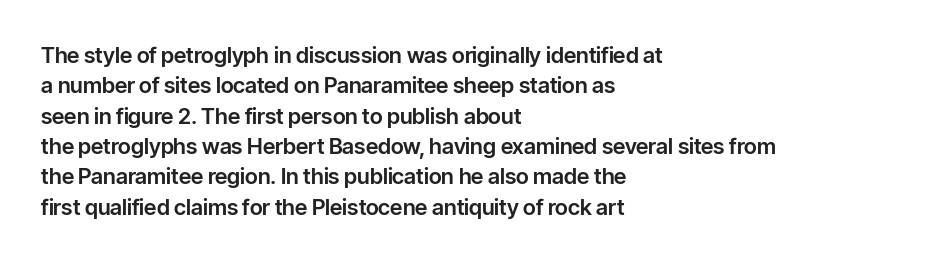
Descenders are the only things crossing below the line. The paragraph has a hard left edge and a soft right edge. Nothing unusual about the tracking: characters are spaced as the font intends. Vertically, the passage feels balanced, rows spaced as you'd expect. If you drew a line through each stem, it would be perfectly vertical.
